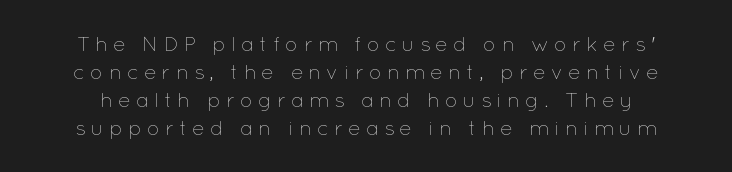
The block of text has a typical density, with ordinary space between rows. The face used here is rendered with a markedly widened letterfit. This reads as an unemphasized weight, regular at the heaviest. A bare baseline throughout the passage. You can tell it's not italic because the verticals are truly vertical.
